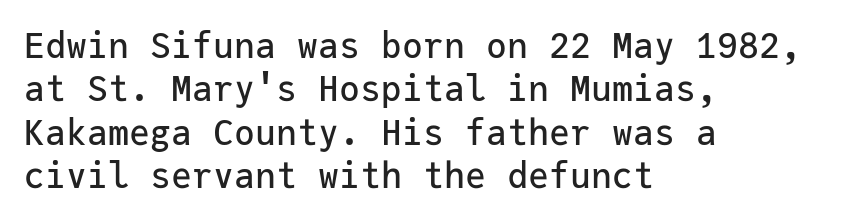
The image shows 35 px sans-serif type, upright, monospaced; set left-aligned, line spacing 1.24x, normal letter spacing, not underlined; low stroke contrast and a medium x-height.
